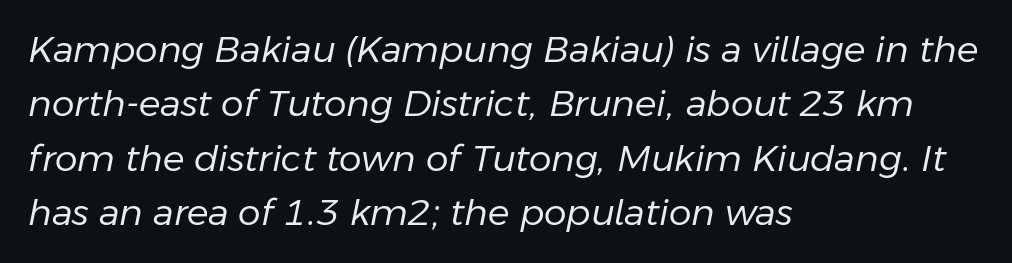
Note the varied advance widths — an 'i' is clearly narrower than an 'm'. The passage shown is not bold in any degree. A typesetter would mark this as italic. A normal amount of white space separates one row of letters from the next. Nobody touched the tracking dial on this one. The passage is arranged the way most books set body copy — flush left.
